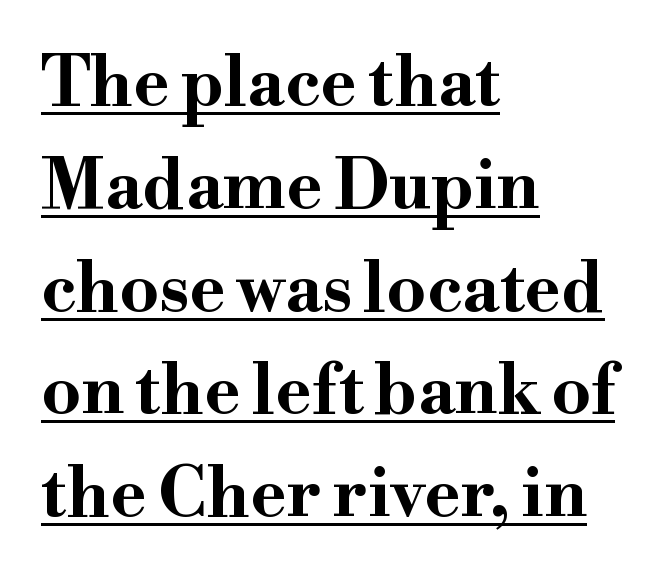
The image shows 69 px bold, wide serif type, upright; set left-aligned, normal line spacing (1.49x), normal letter spacing, underlined; high stroke contrast and a small x-height.
